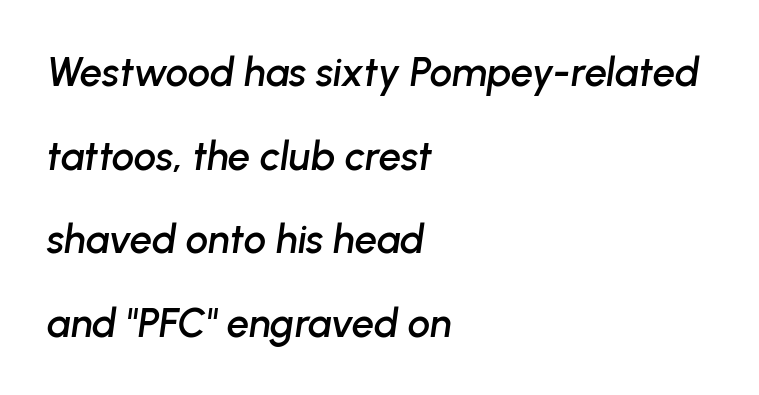
The image shows 40 px text type, italic (leaning right); set left-aligned, loose line spacing (2.09x), normal letter spacing, not underlined; low stroke contrast and a medium x-height.
